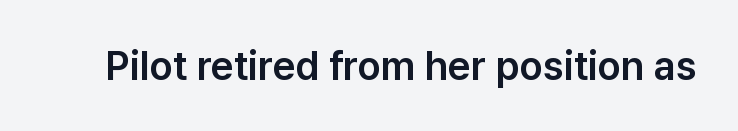
{"serif": "no", "italic": "no", "width": "normal", "stroke_contrast": "low", "x_height": "medium", "monospaced": "no", "underline": "no", "letter_spacing": "normal", "letter_spacing_em": 0.0, "glyph_px": 40}
